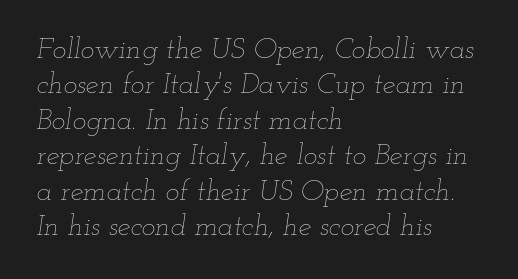
Q: Is the text bold? A: No.
Q: Is the text italic (slanted)? A: Yes, it leans right by about 12 degrees.
Q: Is the text underlined? A: No.
Q: How is the paragraph aligned? A: Left-aligned.
Q: Is the spacing between letters normal or unusually wide? A: Normal.
Q: Width (condensed, normal, or wide)? A: Wide.
Q: Stroke contrast? A: Low.
Q: x-height? A: Small.
Q: Monospaced? A: No.
